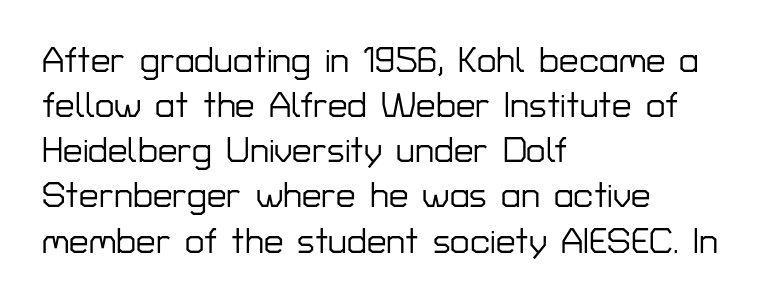
{"serif": "no", "italic": "no", "width": "normal", "stroke_contrast": "low", "x_height": "medium", "monospaced": "no", "underline": "no", "align": "left", "line_spacing": "normal", "line_spacing_ratio": 1.29, "letter_spacing": "normal", "letter_spacing_em": 0.0, "glyph_px": 35}
